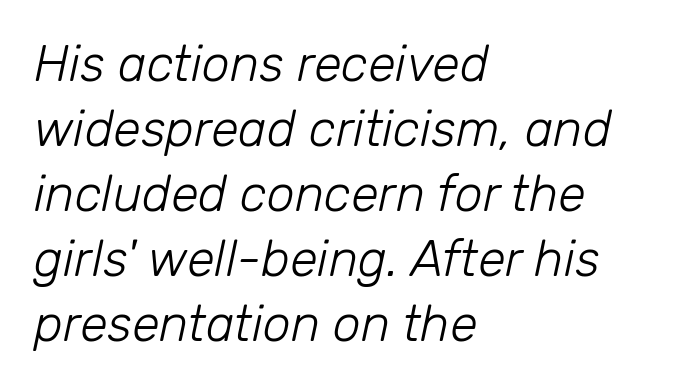
The image shows 50 px light type, italic (leaning right); set left-aligned, normal line spacing (1.3x), normal letter spacing, not underlined; low stroke contrast and a medium x-height.
